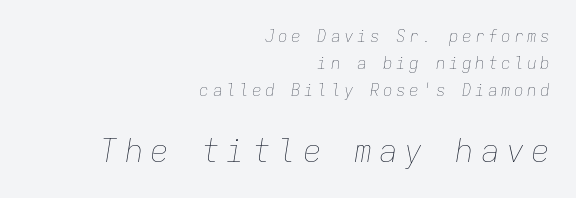
Q: Is the text bold? A: No.
Q: Is the text italic (slanted)? A: Yes, it leans right by about 9 degrees.
Q: Is the text underlined? A: No.
Q: How is the paragraph aligned? A: Right-aligned.
Q: Is the spacing between letters normal or unusually wide? A: Unusually wide.
Q: Is the spacing between lines tight, normal or loose? A: Normal.
Q: Which block of text is set in a larger size, the first (top) or the second (bottom)? A: The second (bottom) one.
Q: Width (condensed, normal, or wide)? A: Normal.
Q: Stroke contrast? A: Low.
Q: x-height? A: Medium.
Q: Monospaced? A: Yes.
